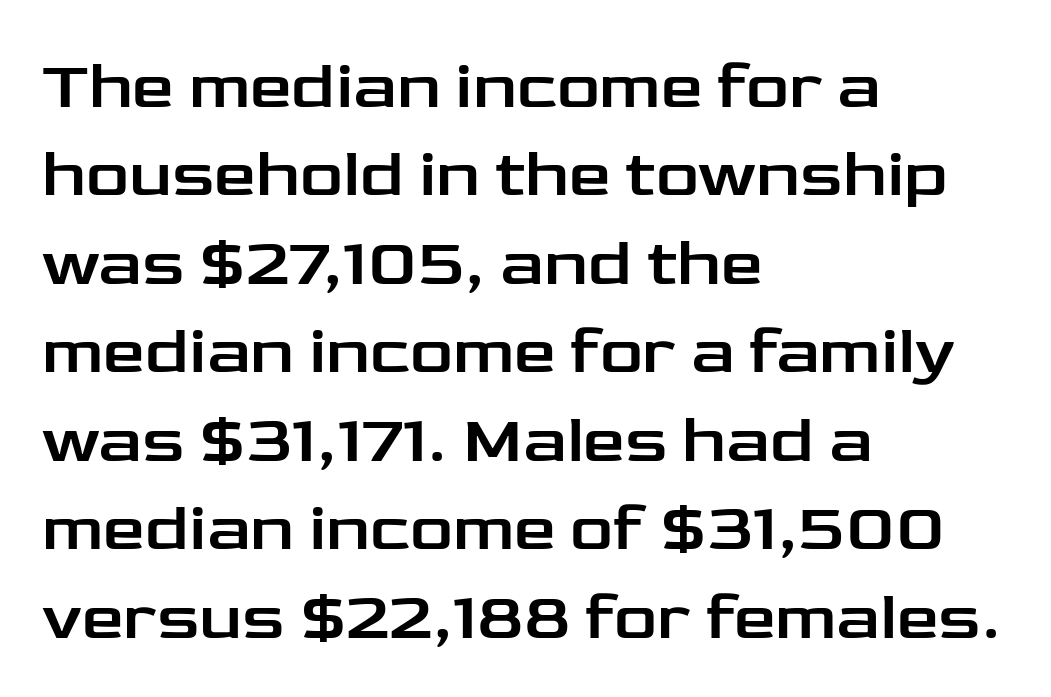
{"serif": "no", "italic": "no", "width": "wide", "stroke_contrast": "low", "x_height": "medium", "monospaced": "no", "underline": "no", "align": "left", "line_spacing": "normal", "line_spacing_ratio": 1.32, "letter_spacing": "normal", "letter_spacing_em": 0.0, "glyph_px": 67}
